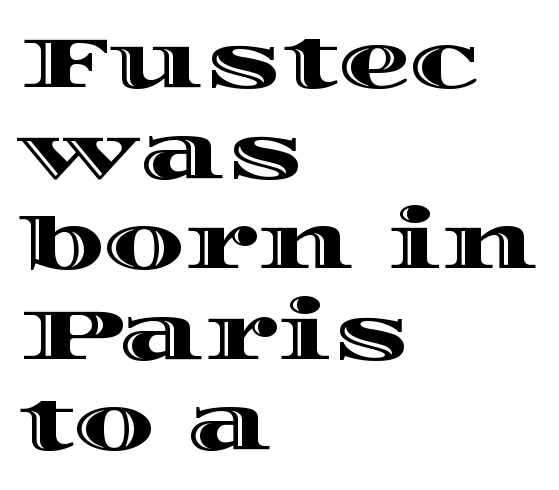
Vertical strokes here are truly vertical. The lines in this sample share a left origin and differ only in where they stop. This sample uses plain, unmodified letter spacing. Note the varied advance widths — an 'i' is clearly narrower than an 'm'. Check the space under the baseline: it is left empty.
